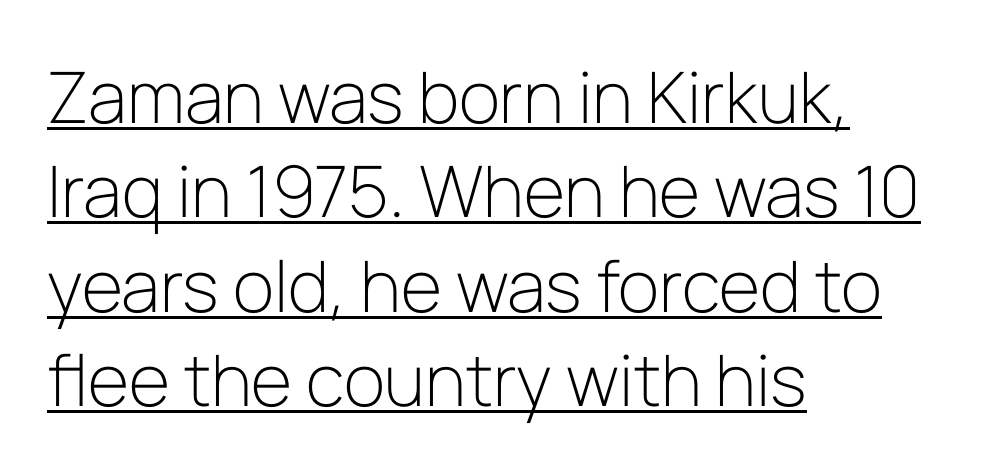
{"serif": "no", "italic": "no", "bold": "no", "weight": "light", "width": "normal", "stroke_contrast": "low", "x_height": "medium", "monospaced": "no", "underline": "yes", "align": "left", "line_spacing": "normal", "line_spacing_ratio": 1.33, "letter_spacing": "normal", "letter_spacing_em": 0.0, "glyph_px": 71}
